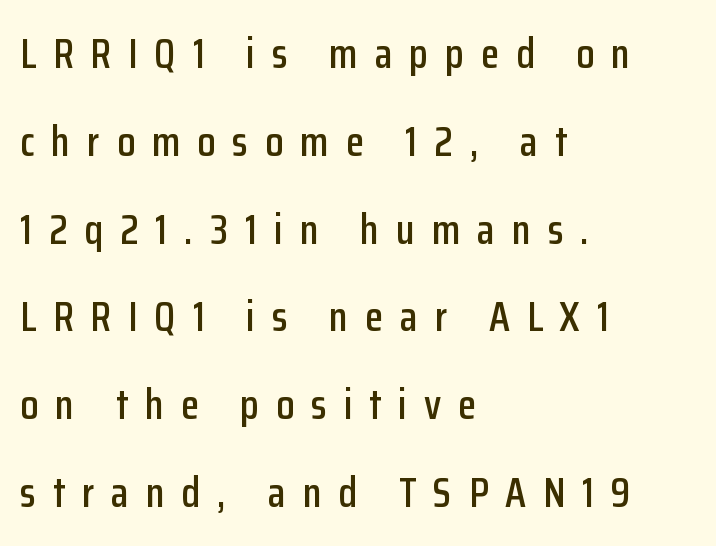
Serif or sans? Sans — the stroke terminals are bare. Each word looks stretched out because of the extra space between its letters. This sample trades compactness for vertical openness between lines. Each letter keeps its own natural width here, so spacing adapts to shape.
